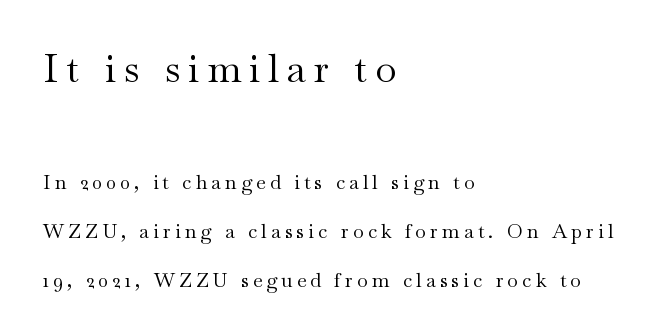
The image shows 39 px regular-weight, wide serif type, upright; set left-aligned, loose line spacing (2.44x), unusually wide letter spacing (+0.2 em), not underlined; the first (top) block is 1.95x larger; medium stroke contrast and a small x-height.
